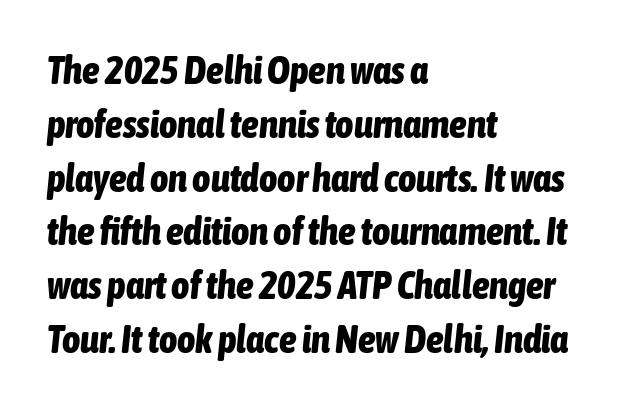
The image shows 39 px bold, condensed type, italic (leaning right); set left-aligned, normal line spacing (1.38x), normal letter spacing, not underlined; low stroke contrast and a medium x-height.
